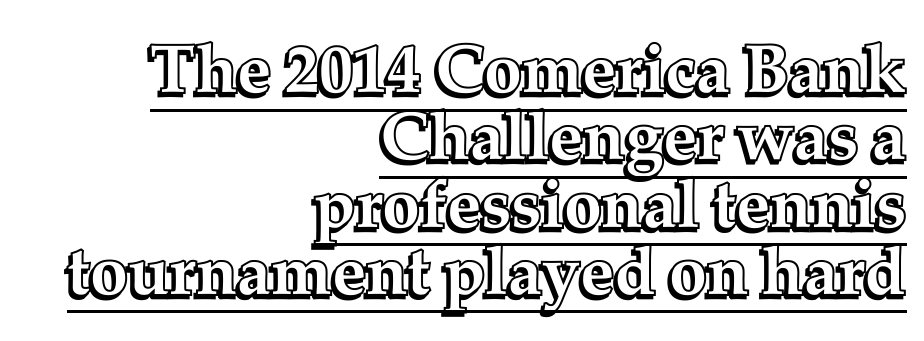
This sample carries an underscore along the baseline area. This sample has the flowing, uneven cadence of proportional lettering. Summary of vertical rhythm: compact, with narrow interline spacing. What stands out about the letter spacing? Nothing — it is the standard amount.
